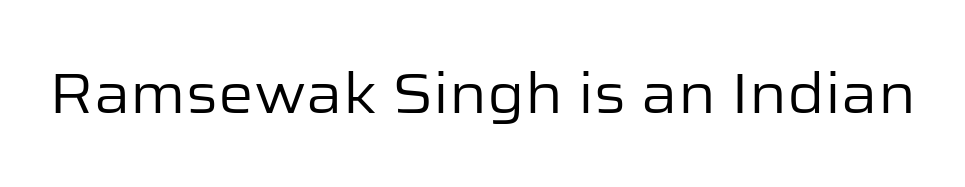
The image shows 56 px regular-weight sans-serif type, upright; set normal letter spacing, not underlined; low stroke contrast and a medium x-height.
